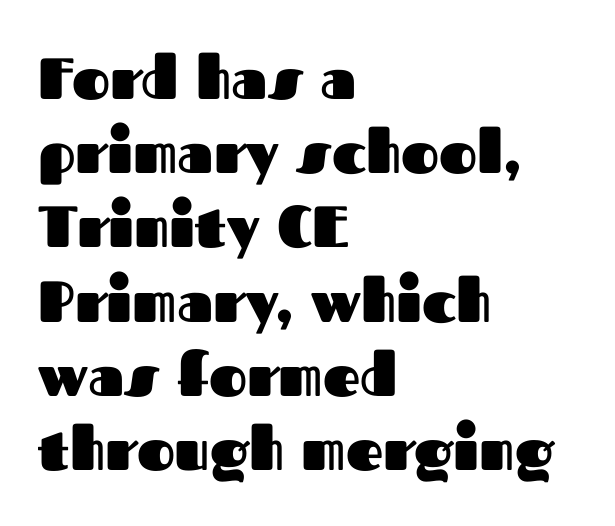
There is no visible air inserted between adjacent glyphs. Horizontal alignment here is leftward, the default for most running prose. Note: no serifs on the glyphs. Spacing verdict: proportional, widths tailored to each character.
